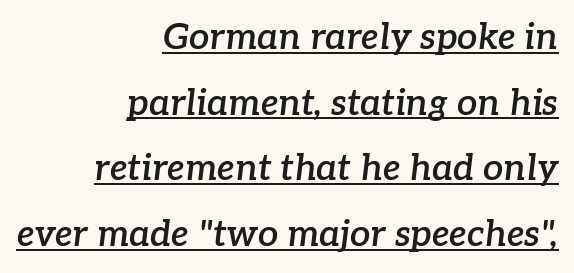
Q: Is the text bold? A: Semi-bold.
Q: Is the text italic (slanted)? A: Yes, it leans right by about 7 degrees.
Q: Is the typeface a serif or a sans-serif typeface? A: Serif.
Q: Is the text underlined? A: Yes.
Q: How is the paragraph aligned? A: Right-aligned.
Q: Is the spacing between letters normal or unusually wide? A: Normal.
Q: Width (condensed, normal, or wide)? A: Normal.
Q: Stroke contrast? A: Low.
Q: x-height? A: Medium.
Q: Monospaced? A: No.
